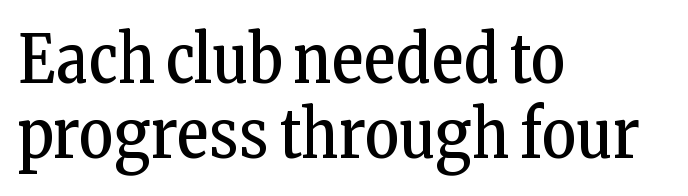
Do the letters lean? They stand straight. Glance below the letters and you will spot only blank space. Teacher's note: observe the even left margin — that is flush-left alignment. Observe the ordinary spacing: letters are neighbours, not strangers. Observe the serifs anchoring each vertical stroke in this sample. Is the stroke heavy? The answer is a plain regular-or-lighter.
